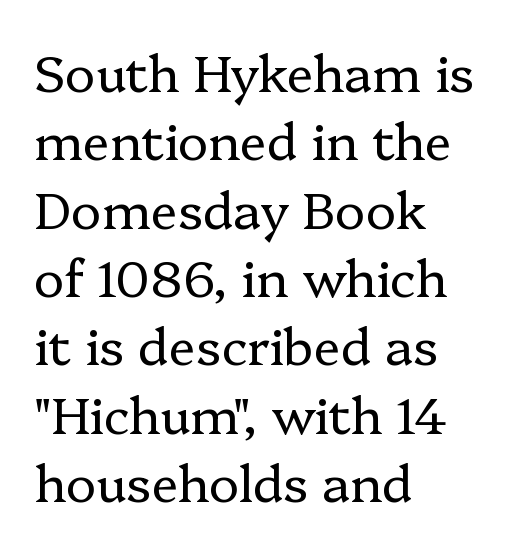
The words here are not underlined. The vertical gap from one line to the next is medium. Do the characters align in a grid? No, the font is proportional. Stems here are at most as thick as an everyday book face. The type is set solid horizontally, with unmodified tracking. Letterform terminals end in serifs throughout the passage.
